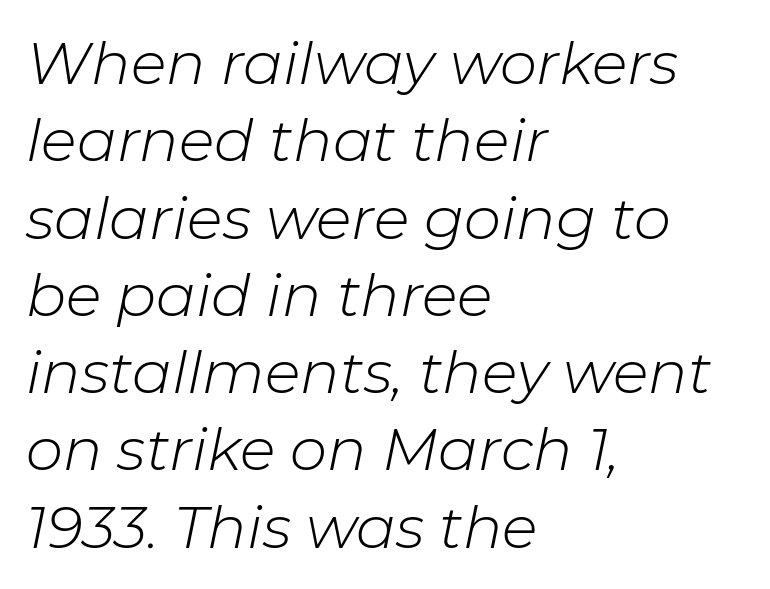
{"italic": "yes", "lean": "right", "slant_degrees": 11, "bold": "no", "weight": "light", "width": "normal", "stroke_contrast": "low", "x_height": "medium", "monospaced": "no", "underline": "no", "align": "left", "line_spacing": "normal", "line_spacing_ratio": 1.31, "letter_spacing": "normal", "letter_spacing_em": 0.0, "glyph_px": 59}
